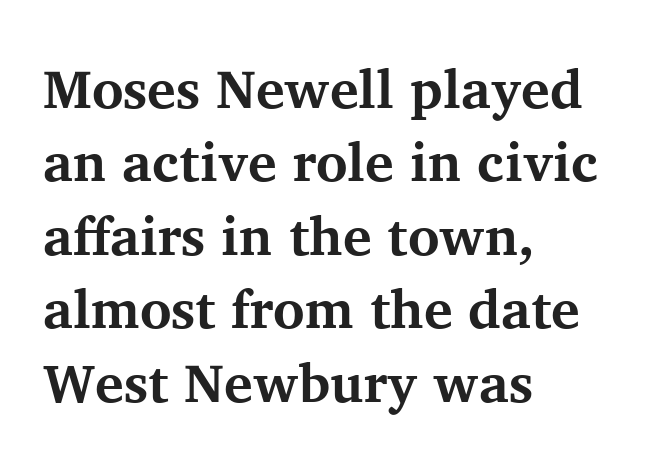
Q: Is the text bold? A: Yes.
Q: Is the text italic (slanted)? A: No, it is upright.
Q: Is the typeface a serif or a sans-serif typeface? A: Serif.
Q: Is the text underlined? A: No.
Q: How is the paragraph aligned? A: Left-aligned.
Q: Is the spacing between letters normal or unusually wide? A: Normal.
Q: Is the spacing between lines tight, normal or loose? A: Normal.
Q: Width (condensed, normal, or wide)? A: Normal.
Q: Stroke contrast? A: Medium.
Q: x-height? A: Medium.
Q: Monospaced? A: No.
